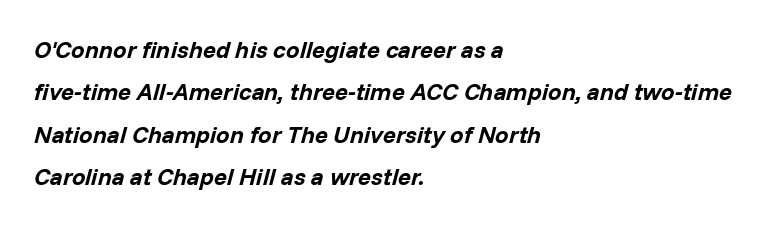
{"italic": "yes", "lean": "right", "slant_degrees": 14, "bold": "yes", "underline": "no", "align": "left", "line_spacing_ratio": 1.77, "letter_spacing": "normal", "letter_spacing_em": 0.0, "glyph_px": 24}
